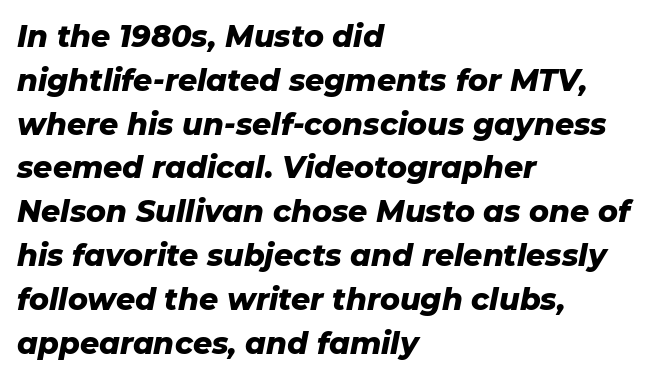
Typesetter's note: full bold, strokes at maximum text heaviness. The designer left line spacing at the default. The passage shown is typed in a proportional face where columns would drift. The face used here is rendered with its standard letterfit. The glyphs look as if they've been sheared to an angle. Just letters on the line, the space beneath them empty.
